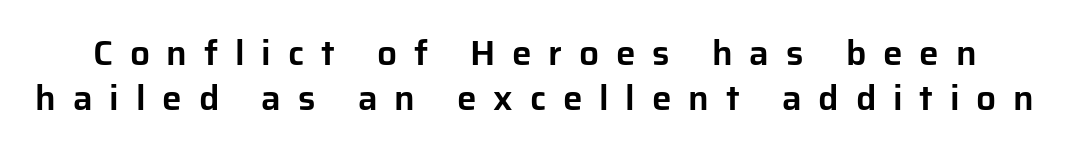
The image shows 35 px sans-serif type, upright; set normal line spacing (1.28x), unusually wide letter spacing (+0.48 em), not underlined; low stroke contrast and a medium x-height.
